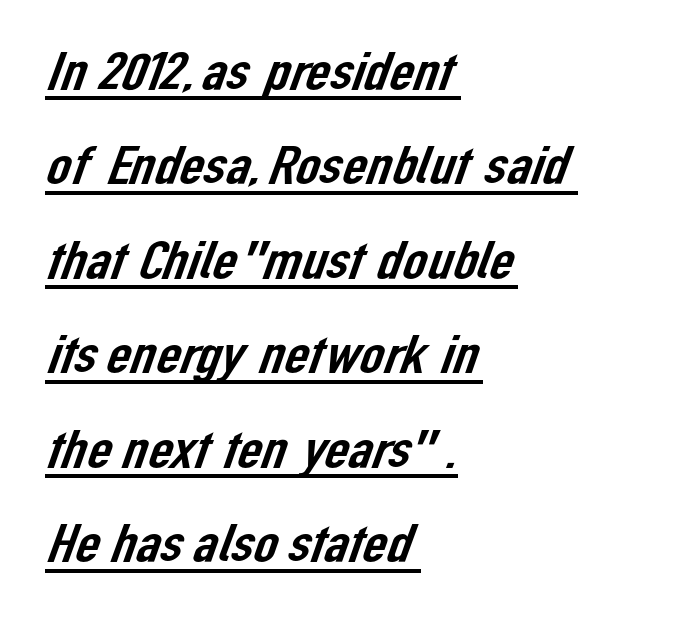
{"serif": "no", "width": "normal", "stroke_contrast": "low", "x_height": "medium", "monospaced": "no", "underline": "yes", "align": "left", "line_spacing_ratio": 1.75, "letter_spacing": "normal", "letter_spacing_em": 0.0, "glyph_px": 54}
